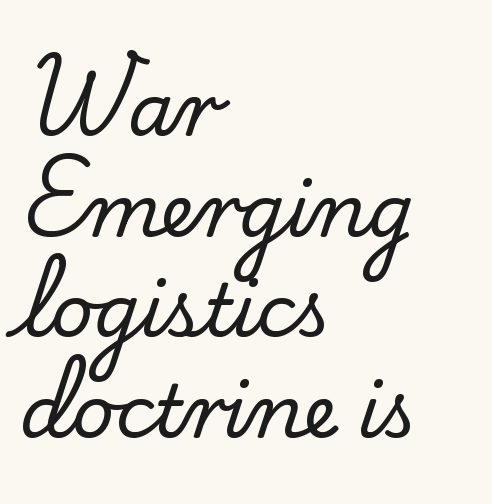
Anything drawn beneath the words? Only blank space. Between one letter and the next there's only the usual sliver of space. You could not count columns in this text — the font is proportionally spaced. Line starts are locked; line ends wander. Line spacing here is normal.
